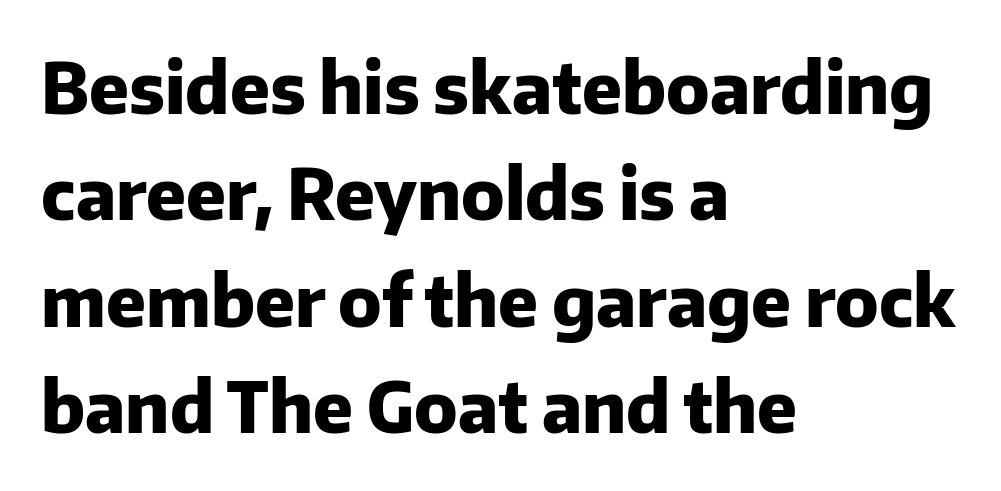
The image shows 70 px heavy sans-serif type, upright; set left-aligned, normal line spacing (1.52x), normal letter spacing, not underlined; low stroke contrast and a medium x-height.
